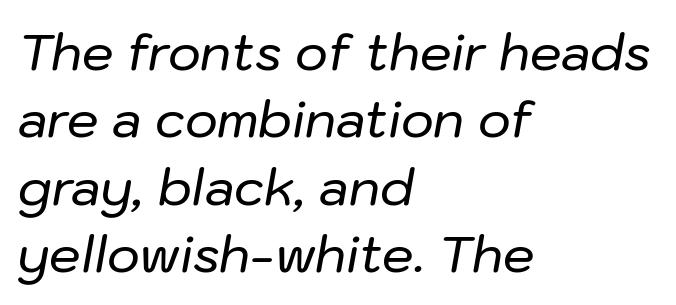
Rule under the text: the space is simply empty. Slant detected: the letters are inclined. The lines are quadded left. Line spacing here is normal.
